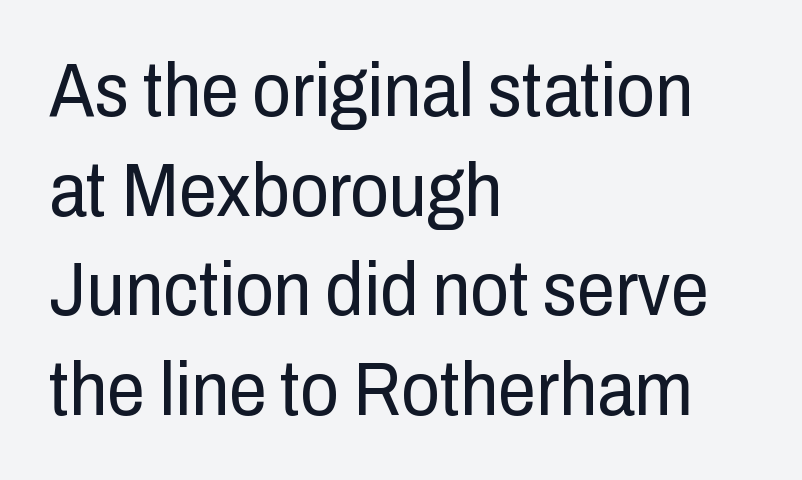
The image shows 76 px regular-weight, condensed sans-serif type, upright; set left-aligned, normal line spacing (1.31x), normal letter spacing, not underlined; low stroke contrast and a medium x-height.
